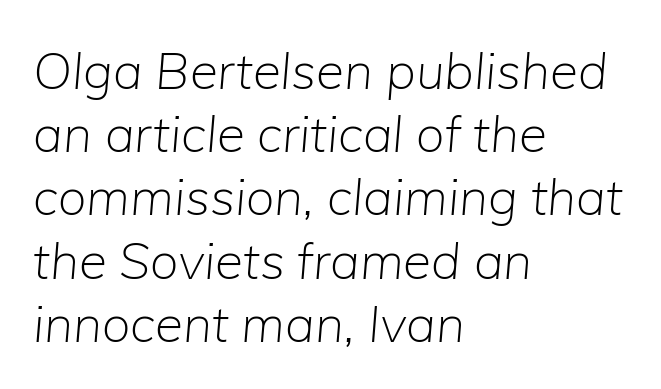
Notice how the passage keeps a crisp vertical edge on the left only. Character widths vary here, with narrow letters taking less room than wide ones. The strip under each line holds only bare page. It's the slanting kind of type. Spacing between characters is what you'd get straight out of the box.
